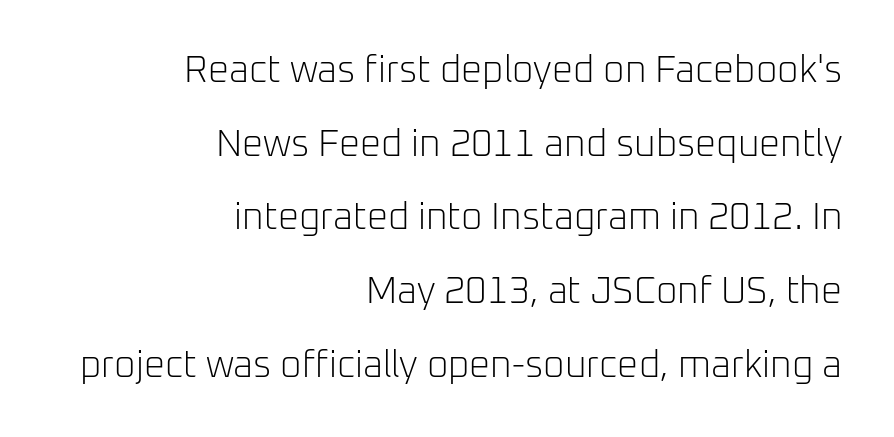
The image shows 37 px light sans-serif type, upright; set right-aligned, loose line spacing (1.99x), normal letter spacing, not underlined; low stroke contrast and a medium x-height.
